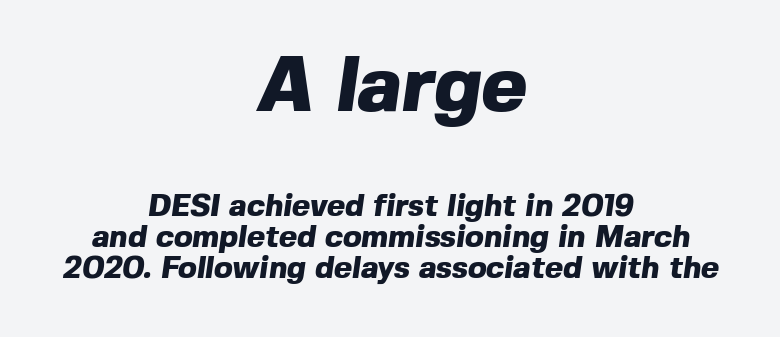
Characters follow at the spacing the type designer built in. Font category for this specimen: sans-serif. Heavy, bold letterforms. The vertical gap from one line to the next is small. The zone under the glyphs is completely vacant.
